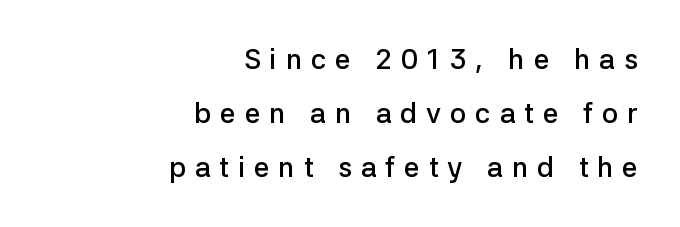
{"serif": "no", "italic": "no", "bold": "semi", "weight": "semibold", "width": "normal", "stroke_contrast": "low", "x_height": "medium", "monospaced": "no", "underline": "no", "align": "right", "line_spacing": "loose", "line_spacing_ratio": 1.93, "letter_spacing": "wide", "letter_spacing_em": 0.32, "glyph_px": 28}
